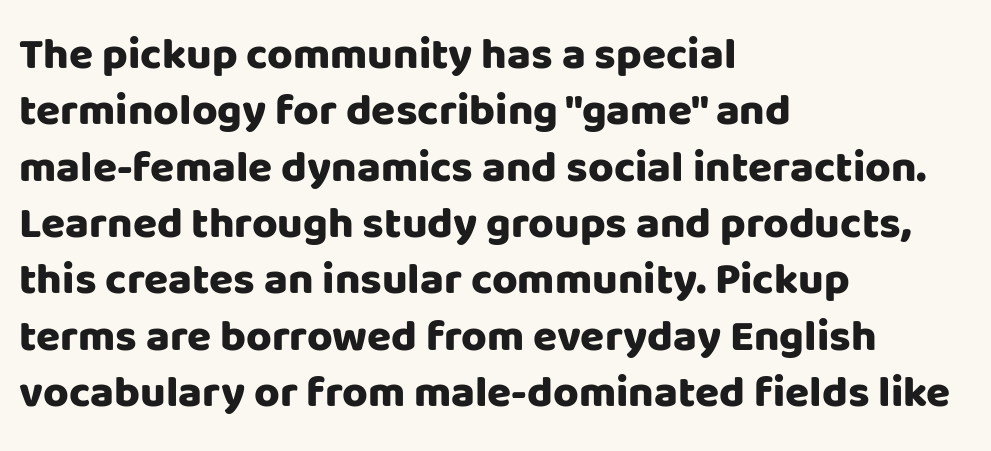
Q: Is the text bold? A: Yes.
Q: Is the text italic (slanted)? A: No, it is upright.
Q: Is the typeface a serif or a sans-serif typeface? A: Sans-serif.
Q: Is the text underlined? A: No.
Q: How is the paragraph aligned? A: Left-aligned.
Q: Is the spacing between letters normal or unusually wide? A: Normal.
Q: Is the spacing between lines tight, normal or loose? A: Normal.
Q: Width (condensed, normal, or wide)? A: Normal.
Q: Stroke contrast? A: Low.
Q: x-height? A: Large.
Q: Monospaced? A: No.
